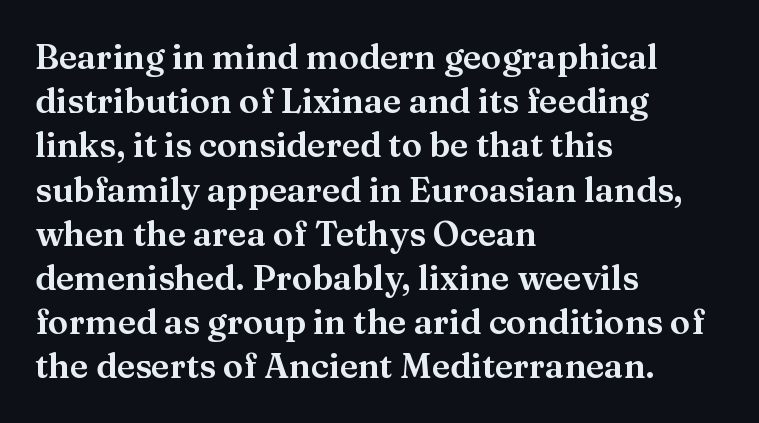
Q: Is the text italic (slanted)? A: No, it is upright.
Q: Is the typeface a serif or a sans-serif typeface? A: Serif.
Q: Is the text underlined? A: No.
Q: How is the paragraph aligned? A: Left-aligned.
Q: Is the spacing between letters normal or unusually wide? A: Normal.
Q: Is the spacing between lines tight, normal or loose? A: Normal.
Q: Width (condensed, normal, or wide)? A: Normal.
Q: Stroke contrast? A: Medium.
Q: x-height? A: Medium.
Q: Monospaced? A: No.
